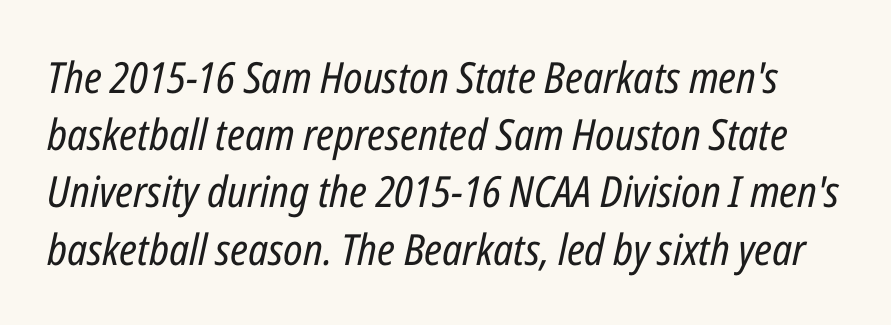
Has an underline been added? It has not. The cut favours lightness, reaching ordinary text weight at its darkest. The passage shown has conventional tracking throughout. Quick note: interline space is typical.
